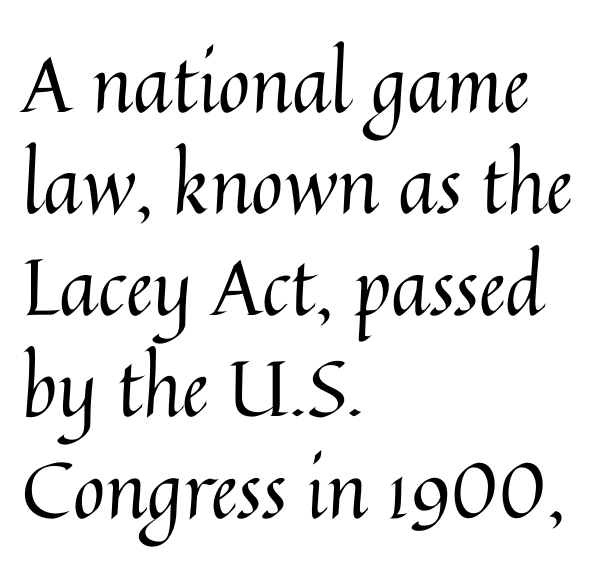
The image shows 78 px regular-weight type; set left-aligned, normal line spacing (1.3x), normal letter spacing, not underlined; medium stroke contrast and a medium x-height.
